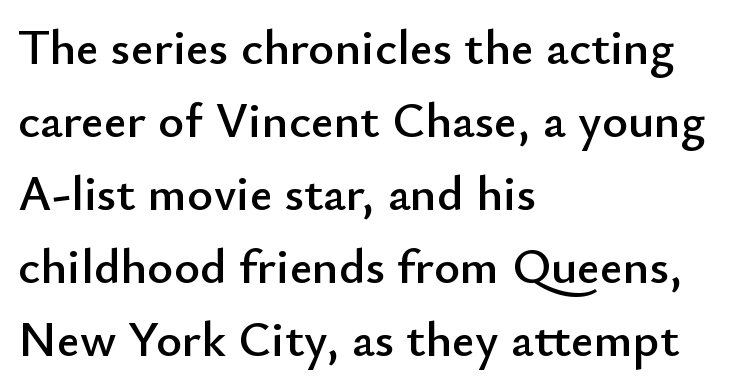
Q: Is the text italic (slanted)? A: No, it is upright.
Q: Is the typeface a serif or a sans-serif typeface? A: Sans-serif.
Q: Is the text underlined? A: No.
Q: How is the paragraph aligned? A: Left-aligned.
Q: Is the spacing between letters normal or unusually wide? A: Normal.
Q: Is the spacing between lines tight, normal or loose? A: Normal.
Q: Width (condensed, normal, or wide)? A: Normal.
Q: Stroke contrast? A: Low.
Q: x-height? A: Small.
Q: Monospaced? A: No.
